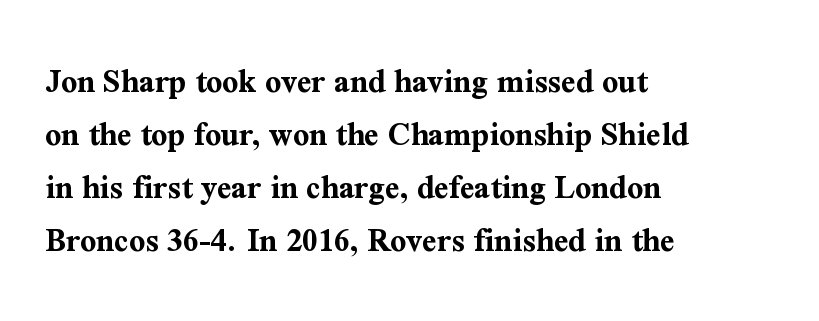
Normally led — the rows are evenly, conventionally spaced. This sample is left-justified, so line endings fall wherever the words run out. Its strokes are broad and dark, the hallmark of bold type. The face used here is seriffed, in the tradition of book romans.
